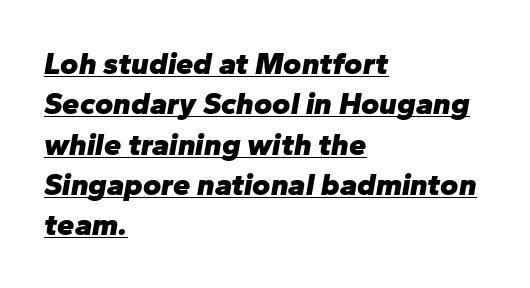
{"italic": "yes", "lean": "right", "slant_degrees": 10, "bold": "yes", "weight": "heavy", "width": "normal", "stroke_contrast": "low", "x_height": "medium", "monospaced": "no", "underline": "yes", "align": "left", "line_spacing": "normal", "line_spacing_ratio": 1.3, "letter_spacing": "normal", "letter_spacing_em": 0.0, "glyph_px": 31}
